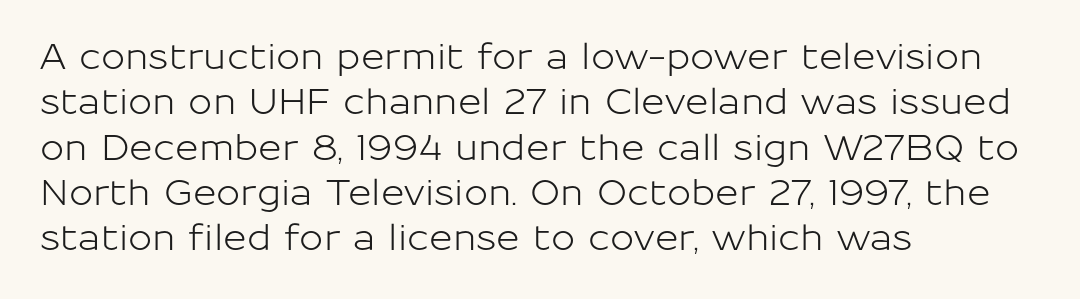
The image shows 36 px sans-serif type, upright; set left-aligned, normal line spacing (1.26x), normal letter spacing, not underlined; low stroke contrast and a medium x-height.
